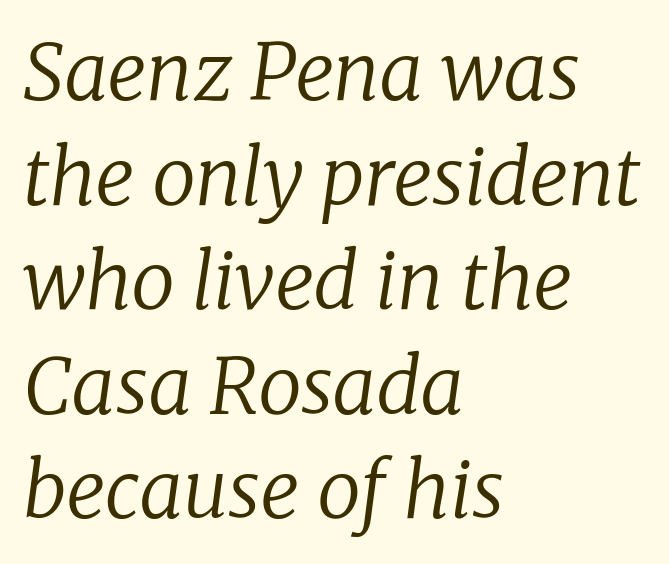
Q: Is the text bold? A: No.
Q: Is the text italic (slanted)? A: Yes, it leans right by about 8 degrees.
Q: Is the typeface a serif or a sans-serif typeface? A: Serif.
Q: Is the text underlined? A: No.
Q: How is the paragraph aligned? A: Left-aligned.
Q: Is the spacing between letters normal or unusually wide? A: Normal.
Q: Is the spacing between lines tight, normal or loose? A: Normal.
Q: Width (condensed, normal, or wide)? A: Normal.
Q: Stroke contrast? A: Low.
Q: x-height? A: Medium.
Q: Monospaced? A: No.
